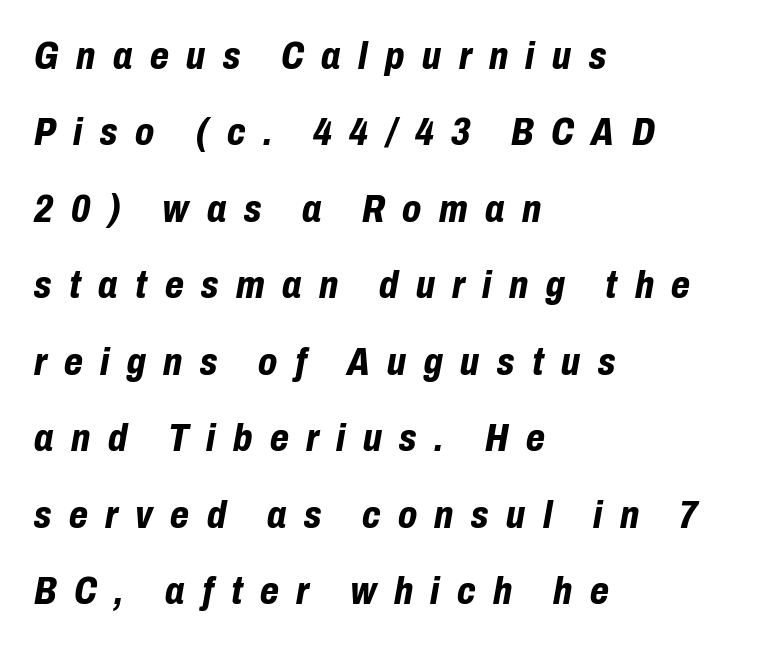
Q: Is the text bold? A: Yes.
Q: Is the text italic (slanted)? A: Yes, it leans right by about 10 degrees.
Q: Is the text underlined? A: No.
Q: How is the paragraph aligned? A: Left-aligned.
Q: Is the spacing between letters normal or unusually wide? A: Unusually wide.
Q: Is the spacing between lines tight, normal or loose? A: Loose.
Q: Width (condensed, normal, or wide)? A: Condensed.
Q: Stroke contrast? A: Low.
Q: x-height? A: Medium.
Q: Monospaced? A: No.
